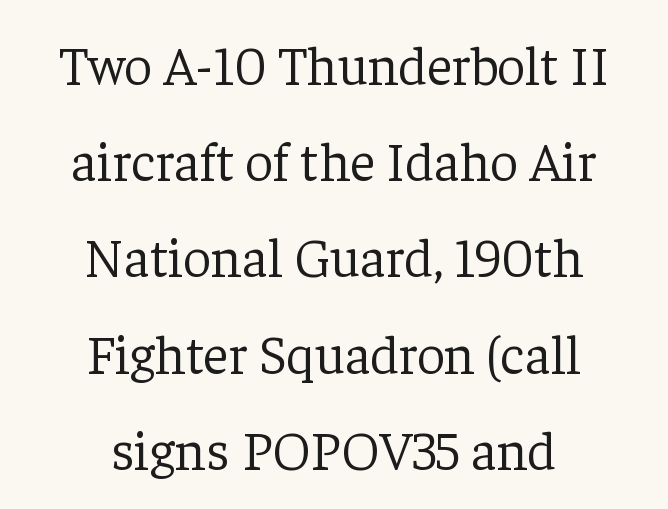
The strip under each line holds only bare page. Italic? Not at all — the glyphs are vertical. How are the letters spaced? Ordinarily, with no added tracking. Small tapered or slab feet sit at the stroke ends, so this counts as serif.
